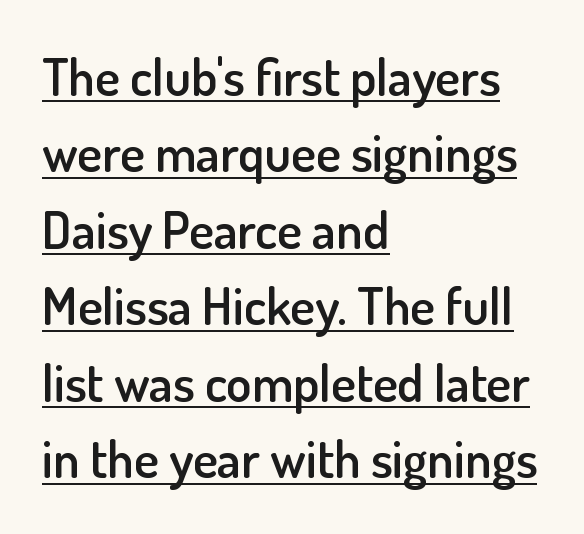
{"serif": "no", "italic": "no", "bold": "semi", "weight": "semibold", "width": "normal", "stroke_contrast": "low", "x_height": "small", "monospaced": "no", "underline": "yes", "align": "left", "line_spacing": "normal", "line_spacing_ratio": 1.47, "letter_spacing": "normal", "letter_spacing_em": 0.0, "glyph_px": 52}
